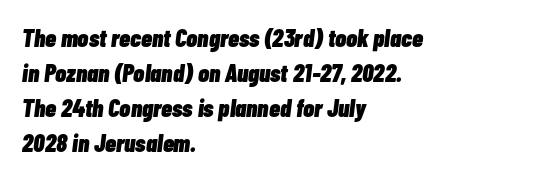
{"italic": "yes", "lean": "right", "slant_degrees": 7, "bold": "yes", "underline": "no", "align": "left", "line_spacing": "normal", "line_spacing_ratio": 1.4, "letter_spacing": "normal", "letter_spacing_em": 0.0, "glyph_px": 25}
